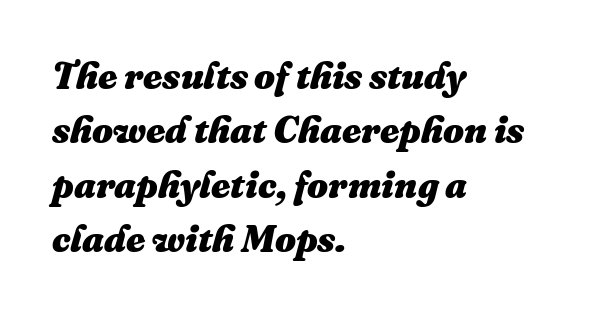
The image shows 37 px heavy type, italic (leaning right); set left-aligned, normal line spacing (1.47x), normal letter spacing, not underlined; medium stroke contrast and a medium x-height.
